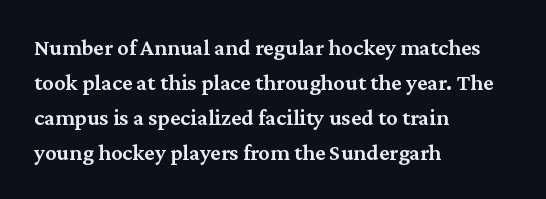
Teacher's note: observe the even left margin — that is flush-left alignment. The letters stand upright; this is a roman face. The string is rendered with underlining switched off. A somewhat darkened texture: the type is semibold rather than bold.
